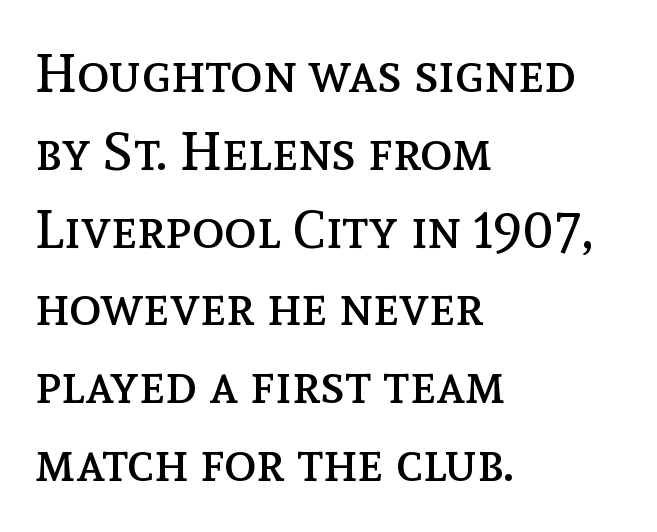
The image shows 54 px regular-weight type, upright; set left-aligned, normal line spacing (1.44x), normal letter spacing, not underlined; a medium x-height.
